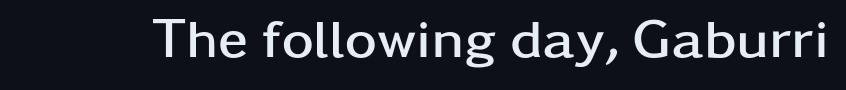
Look at the bottom of the vertical strokes: they stop flat, with no serifs. Strong, thick strokes mark this as bold type. Words appear dense and cohesive because spacing is normal. Designer's note — italics off, roman on.
